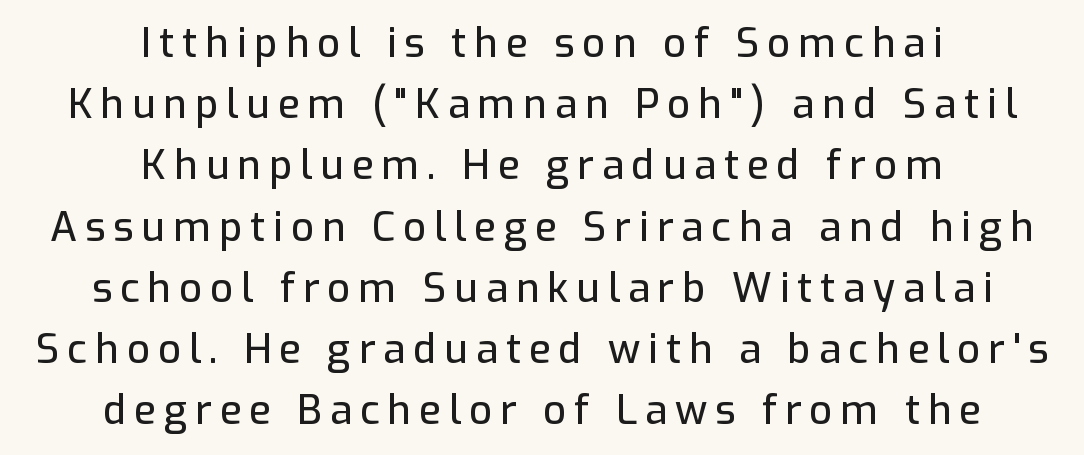
The image shows 40 px sans-serif type, upright; set centered, normal line spacing (1.53x), unusually wide letter spacing (+0.2 em), not underlined; low stroke contrast and a medium x-height.
